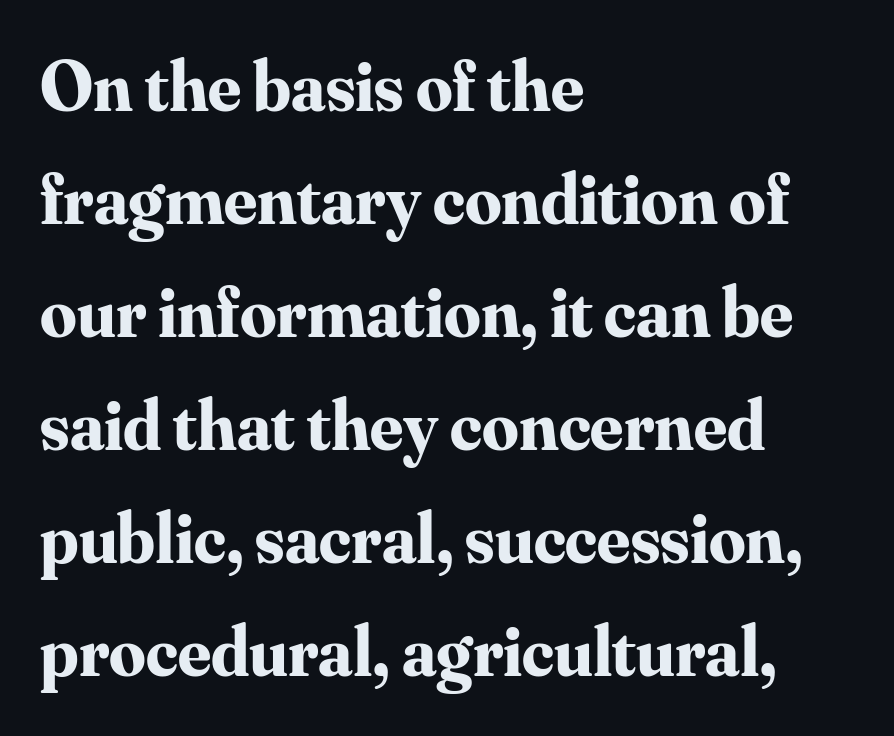
{"serif": "yes", "italic": "no", "bold": "yes", "weight": "bold", "width": "normal", "stroke_contrast": "medium", "x_height": "small", "monospaced": "no", "underline": "no", "align": "left", "line_spacing": "normal", "line_spacing_ratio": 1.57, "letter_spacing": "normal", "letter_spacing_em": 0.0, "glyph_px": 72}
